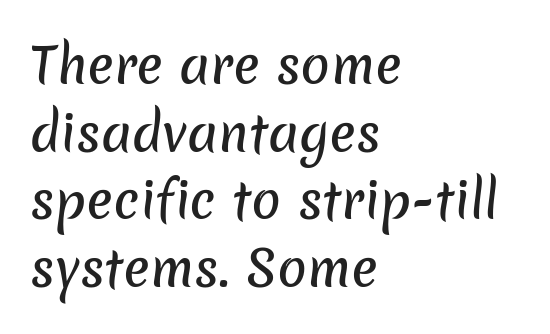
{"serif": "no", "width": "normal", "stroke_contrast": "low", "x_height": "medium", "monospaced": "no", "underline": "no", "align": "left", "line_spacing": "normal", "line_spacing_ratio": 1.38, "letter_spacing": "normal", "letter_spacing_em": 0.0, "glyph_px": 49}
